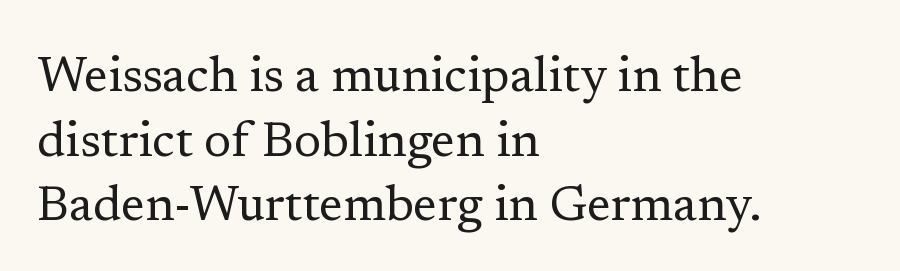
Does the lettering tilt? It doesn't — this is upright. Classification — serif. The rendering keeps characters at their native spacing. This block has exactly the height ordinary leading produces. Think of a printed novel: that variable character pitch is what you see here.
